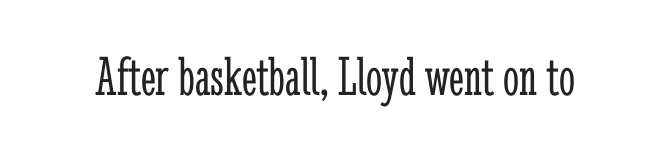
The image shows 57 px light, condensed serif type, upright; set normal letter spacing, not underlined; low stroke contrast and a medium x-height.
